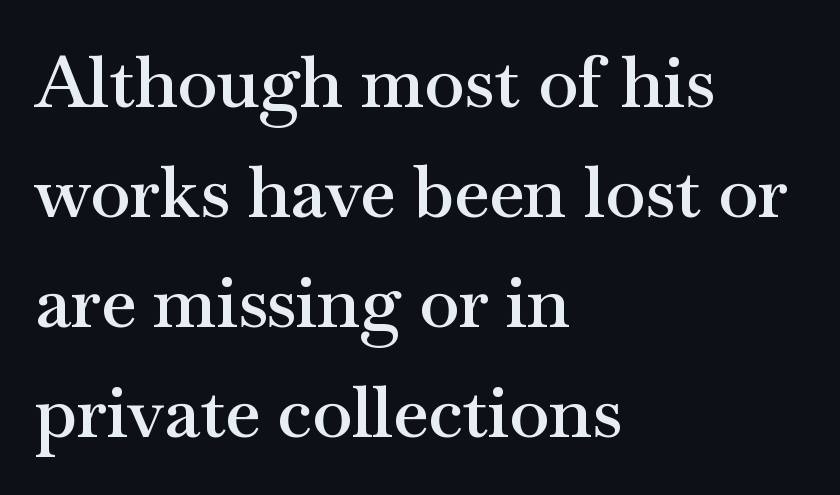
The image shows 72 px semibold, wide serif type, upright; set left-aligned, normal line spacing (1.53x), normal letter spacing, not underlined; medium stroke contrast and a small x-height.
